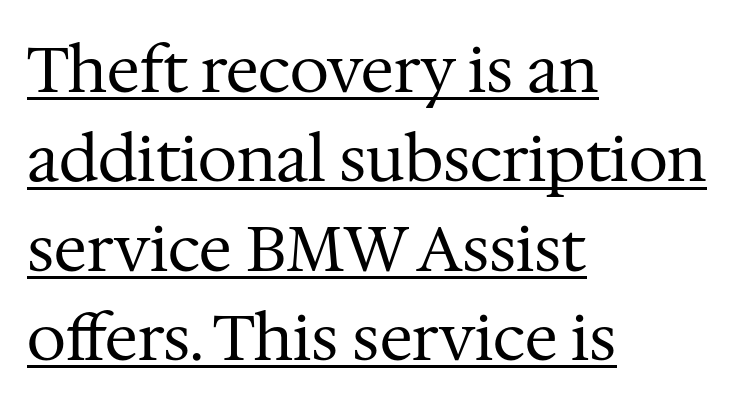
Small tapered or slab feet sit at the stroke ends, so this counts as serif. Quick note: underline on. Rendered with straight, roman letterforms. Successive baselines arrive at the customary interval. Think standard paragraph weight, or any step lighter than that.
